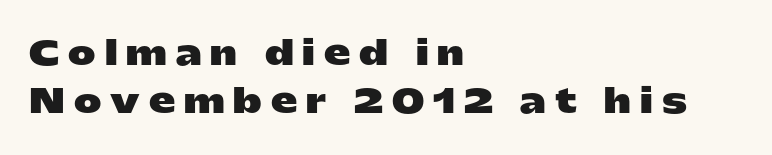
Q: Is the text bold? A: Yes.
Q: Is the text italic (slanted)? A: No, it is upright.
Q: Is the typeface a serif or a sans-serif typeface? A: Sans-serif.
Q: Is the text underlined? A: No.
Q: How is the paragraph aligned? A: Left-aligned.
Q: Is the spacing between letters normal or unusually wide? A: Unusually wide.
Q: Is the spacing between lines tight, normal or loose? A: Normal.
Q: Width (condensed, normal, or wide)? A: Wide.
Q: Stroke contrast? A: Low.
Q: x-height? A: Medium.
Q: Monospaced? A: No.
